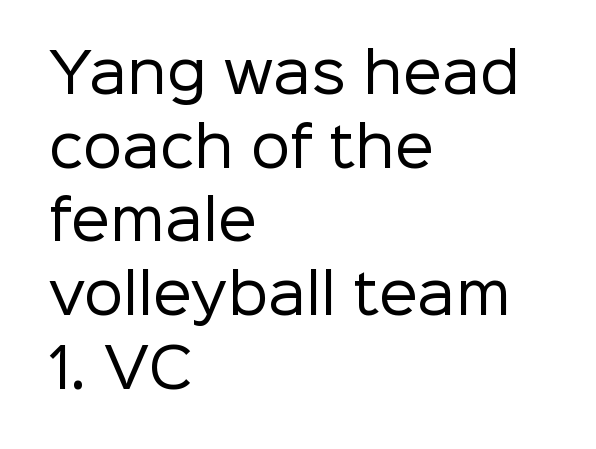
The image shows 55 px regular-weight sans-serif type, upright; set left-aligned, normal line spacing (1.34x), normal letter spacing, not underlined; low stroke contrast and a medium x-height.
